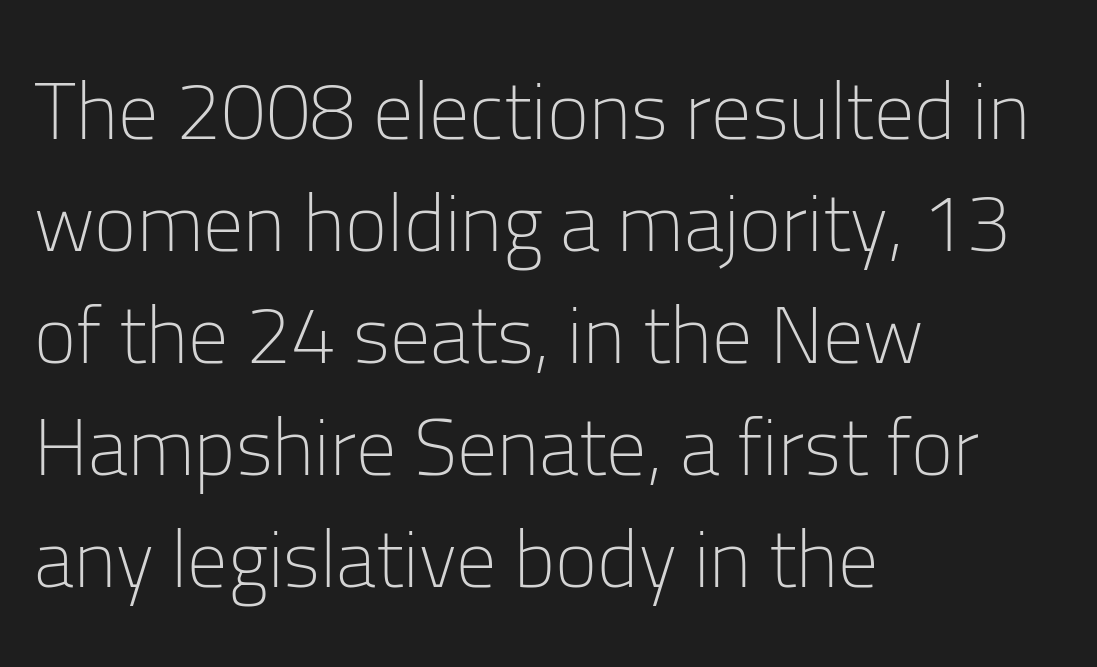
Stems here are at most as thick as an everyday book face. A sans-serif font was chosen for this passage. If you drew a line through each stem, it would be perfectly vertical. Leading: standard. The letters advance in unequal steps, a hallmark of proportional type. All the whitespace from short lines collects on the right.
